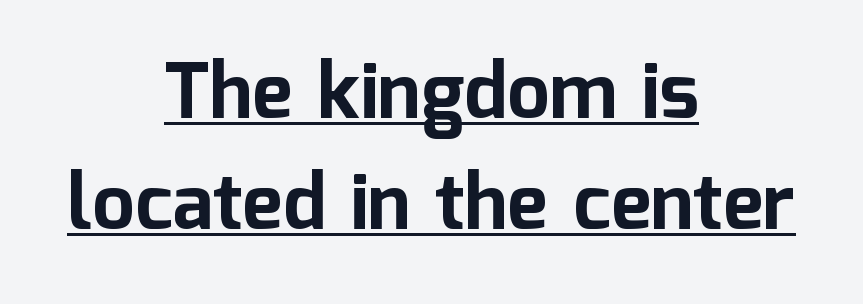
The image shows 77 px bold sans-serif type, upright; set centered, normal line spacing (1.44x), normal letter spacing, underlined; low stroke contrast and a medium x-height.
